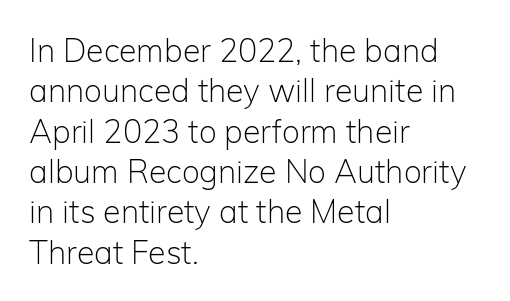
A typesetter would mark this as roman, not italic. The rendering uses natural spacing where letterforms have individual widths. The space beneath each line is pristine and unruled. This rendering employs a face without finishing strokes, i.e., a sans-serif. Compared with typical body copy, the letter spacing here is the same.
